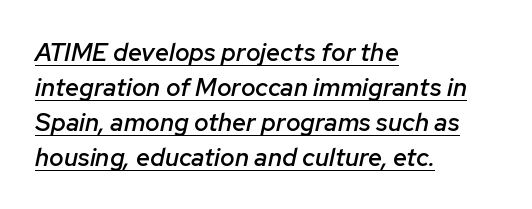
The image shows 25 px text type, italic (leaning right); set left-aligned, normal line spacing (1.4x), normal letter spacing, underlined.
